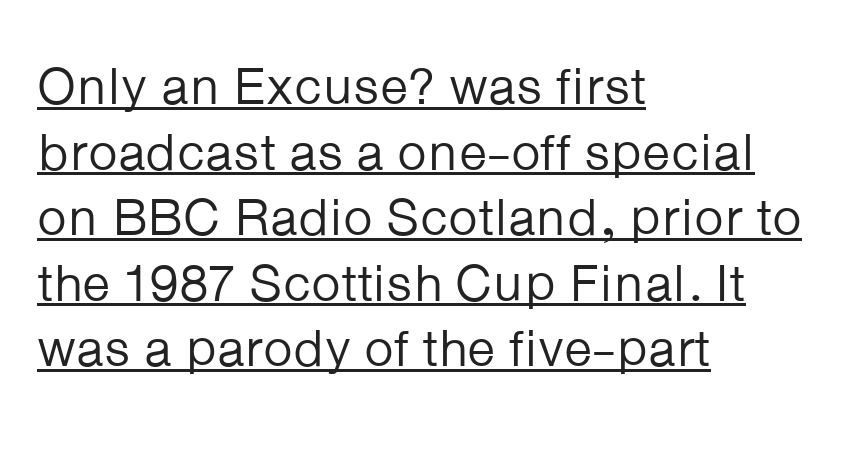
The image shows 52 px regular-weight sans-serif type, upright; set left-aligned, normal line spacing (1.26x), normal letter spacing, underlined; low stroke contrast and a medium x-height.
